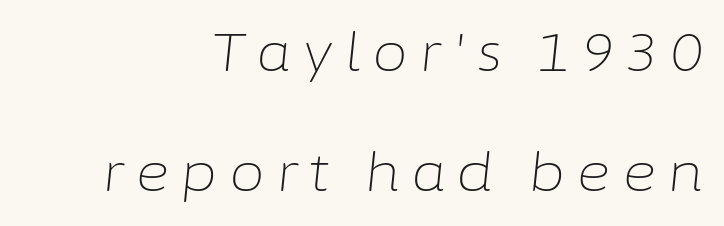
{"italic": "yes", "lean": "right", "slant_degrees": 6, "bold": "no", "weight": "light", "width": "normal", "stroke_contrast": "low", "x_height": "medium", "monospaced": "no", "underline": "no", "align": "right", "line_spacing": "loose", "line_spacing_ratio": 2.31, "letter_spacing": "wide", "letter_spacing_em": 0.21, "glyph_px": 52}
